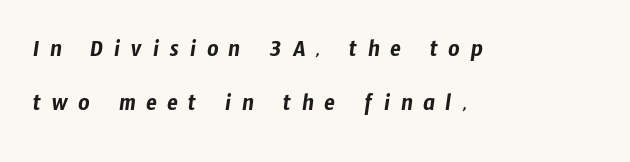
The image shows 25 px text type; set left-aligned, loose line spacing (2.16x), unusually wide letter spacing (+0.42 em), not underlined.
